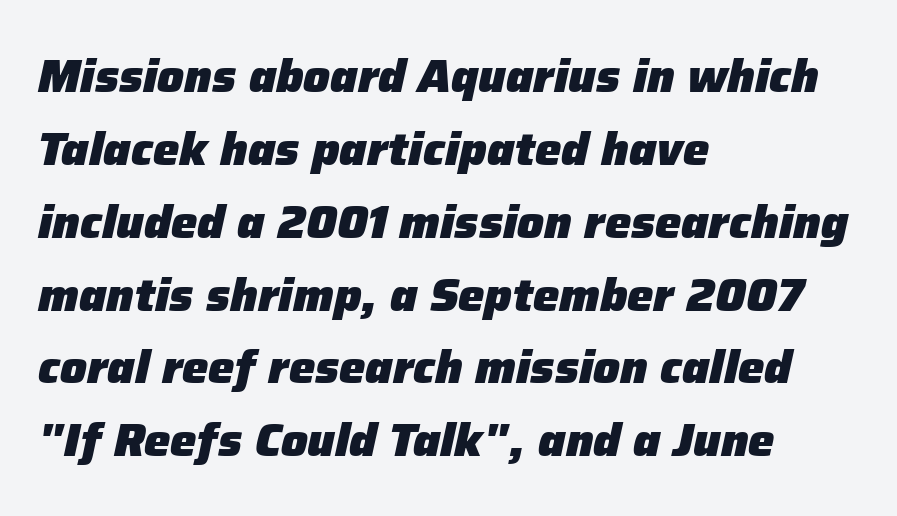
{"italic": "yes", "lean": "right", "slant_degrees": 12, "bold": "yes", "weight": "heavy", "width": "normal", "stroke_contrast": "low", "x_height": "medium", "monospaced": "no", "underline": "no", "align": "left", "line_spacing": "normal", "line_spacing_ratio": 1.55, "letter_spacing": "normal", "letter_spacing_em": 0.0, "glyph_px": 47}
